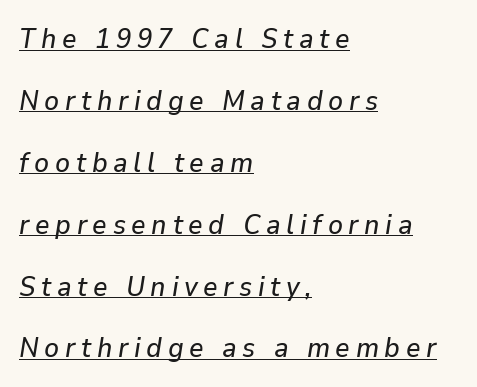
The image shows 28 px text type, italic (leaning right); set left-aligned, loose line spacing (2.21x), unusually wide letter spacing (+0.2 em), underlined; low stroke contrast and a medium x-height.
